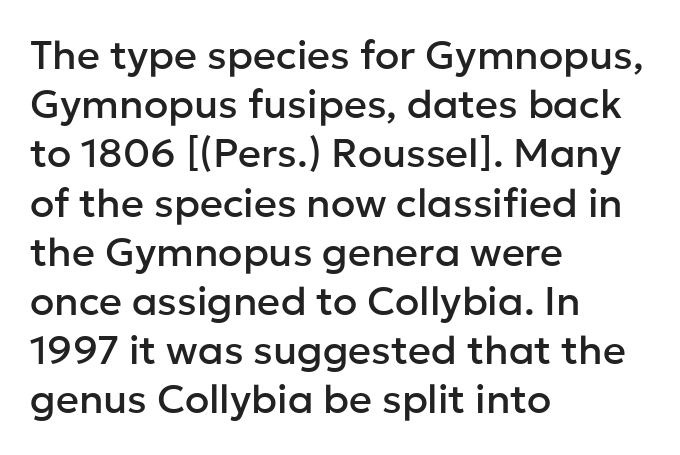
Q: Is the text italic (slanted)? A: No, it is upright.
Q: Is the typeface a serif or a sans-serif typeface? A: Sans-serif.
Q: Is the text underlined? A: No.
Q: How is the paragraph aligned? A: Left-aligned.
Q: Is the spacing between letters normal or unusually wide? A: Normal.
Q: Width (condensed, normal, or wide)? A: Normal.
Q: Stroke contrast? A: Low.
Q: x-height? A: Medium.
Q: Monospaced? A: No.
